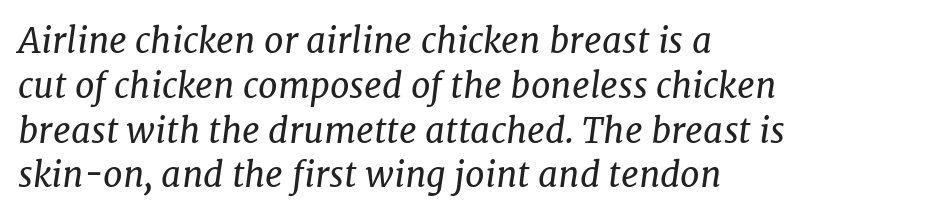
Q: Is the text bold? A: No.
Q: Is the text italic (slanted)? A: Yes, it leans right by about 7 degrees.
Q: Is the typeface a serif or a sans-serif typeface? A: Serif.
Q: Is the text underlined? A: No.
Q: How is the paragraph aligned? A: Left-aligned.
Q: Is the spacing between letters normal or unusually wide? A: Normal.
Q: Is the spacing between lines tight, normal or loose? A: Normal.
Q: Width (condensed, normal, or wide)? A: Normal.
Q: Stroke contrast? A: Low.
Q: x-height? A: Medium.
Q: Monospaced? A: No.
